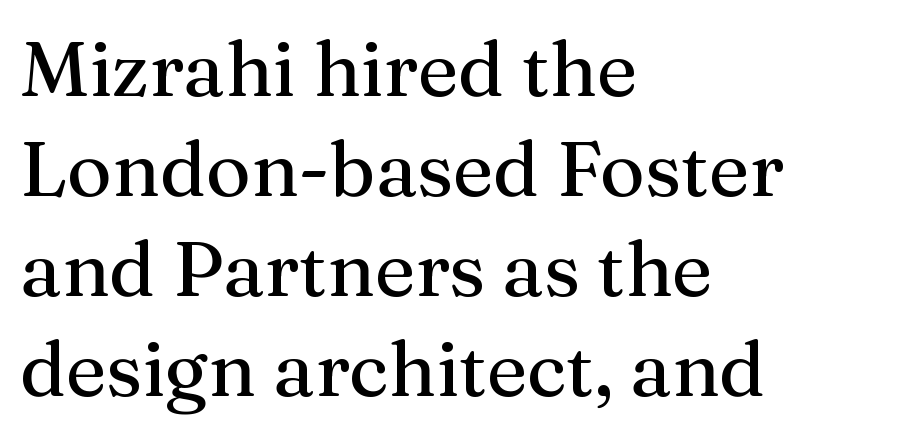
Q: Is the text italic (slanted)? A: No, it is upright.
Q: Is the typeface a serif or a sans-serif typeface? A: Serif.
Q: Is the text underlined? A: No.
Q: How is the paragraph aligned? A: Left-aligned.
Q: Is the spacing between letters normal or unusually wide? A: Normal.
Q: Is the spacing between lines tight, normal or loose? A: Normal.
Q: Width (condensed, normal, or wide)? A: Normal.
Q: Stroke contrast? A: Medium.
Q: x-height? A: Medium.
Q: Monospaced? A: No.
